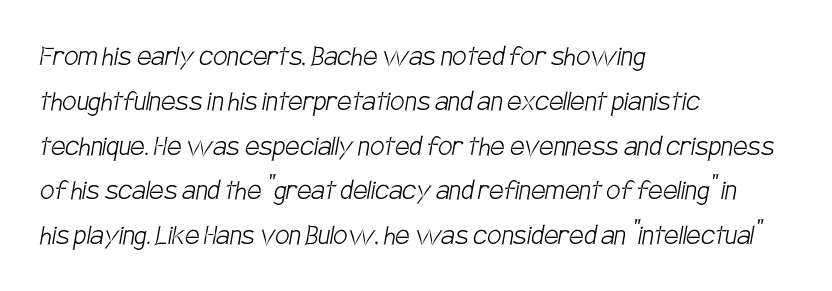
Q: Is the text bold? A: No.
Q: Is the typeface a serif or a sans-serif typeface? A: Sans-serif.
Q: Is the text underlined? A: No.
Q: How is the paragraph aligned? A: Left-aligned.
Q: Is the spacing between letters normal or unusually wide? A: Normal.
Q: Is the spacing between lines tight, normal or loose? A: Normal.
Q: Width (condensed, normal, or wide)? A: Condensed.
Q: Stroke contrast? A: Low.
Q: x-height? A: Large.
Q: Monospaced? A: No.
